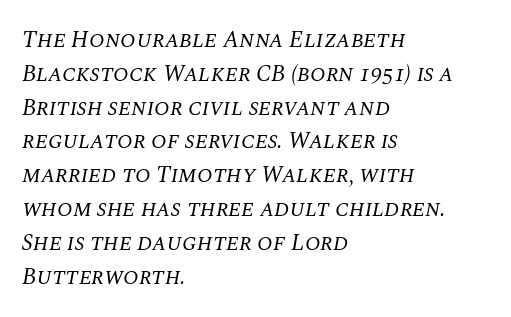
{"italic": "yes", "lean": "right", "slant_degrees": 10, "bold": "no", "underline": "no", "align": "left", "line_spacing": "normal", "line_spacing_ratio": 1.47, "letter_spacing": "normal", "letter_spacing_em": 0.0, "glyph_px": 23}
